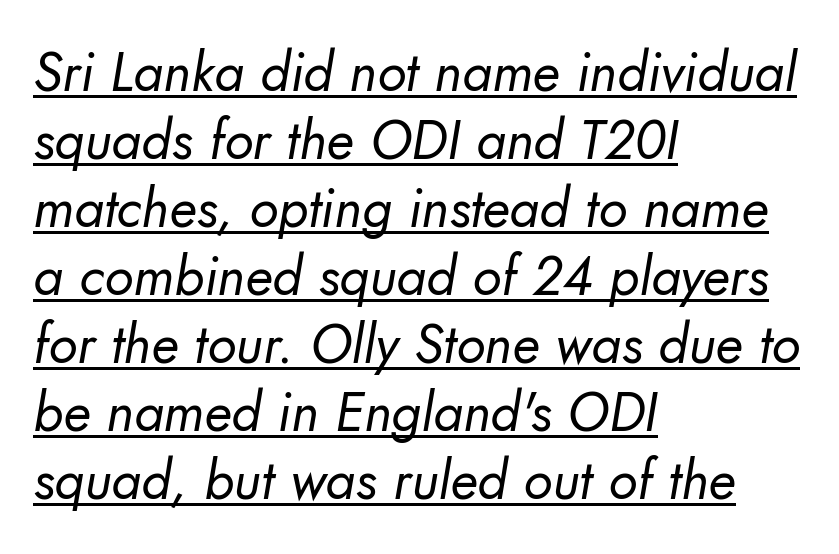
Q: Is the text bold? A: No.
Q: Is the typeface a serif or a sans-serif typeface? A: Sans-serif.
Q: Is the text underlined? A: Yes.
Q: How is the paragraph aligned? A: Left-aligned.
Q: Is the spacing between letters normal or unusually wide? A: Normal.
Q: Is the spacing between lines tight, normal or loose? A: Normal.
Q: Width (condensed, normal, or wide)? A: Normal.
Q: Stroke contrast? A: Low.
Q: x-height? A: Small.
Q: Monospaced? A: No.
